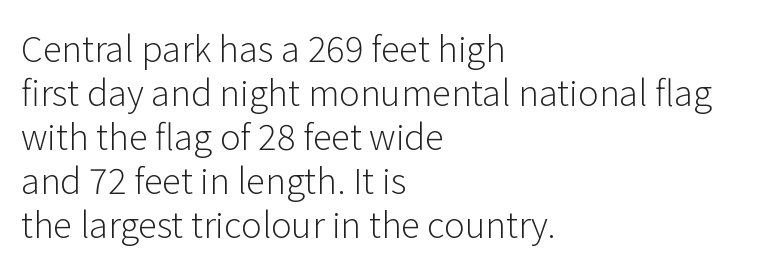
The image shows 35 px light sans-serif type, upright; set left-aligned, normal line spacing (1.26x), normal letter spacing, not underlined; low stroke contrast and a medium x-height.
